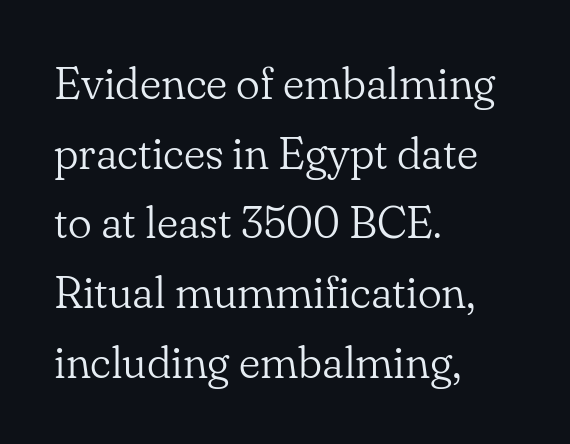
The image shows 45 px light serif type, upright; set left-aligned, normal line spacing (1.55x), normal letter spacing, not underlined; low stroke contrast and a small x-height.
